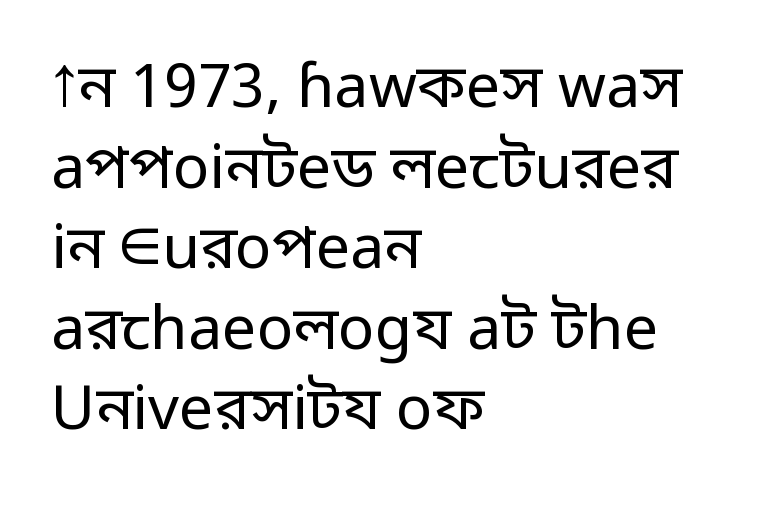
Q: Is the text bold? A: No.
Q: Is the text italic (slanted)? A: No, it is upright.
Q: Is the typeface a serif or a sans-serif typeface? A: Sans-serif.
Q: Is the text underlined? A: No.
Q: How is the paragraph aligned? A: Left-aligned.
Q: Is the spacing between letters normal or unusually wide? A: Normal.
Q: Is the spacing between lines tight, normal or loose? A: Normal.
Q: Width (condensed, normal, or wide)? A: Normal.
Q: Stroke contrast? A: Low.
Q: x-height? A: Medium.
Q: Monospaced? A: No.
